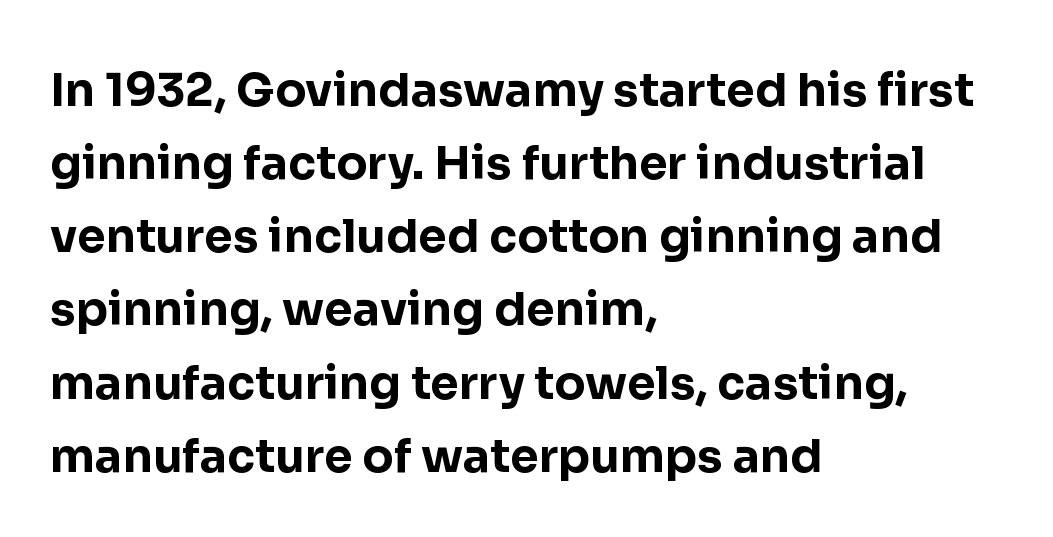
The image shows 46 px bold sans-serif type, upright; set left-aligned, normal line spacing (1.59x), normal letter spacing, not underlined; low stroke contrast and a medium x-height.
